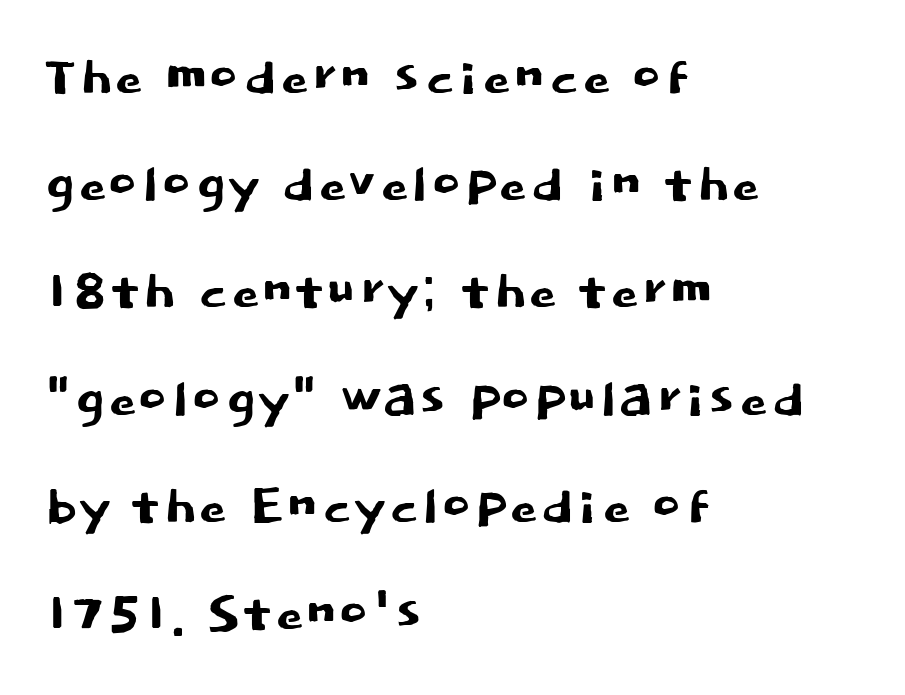
{"serif": "no", "italic": "no", "width": "normal", "stroke_contrast": "low", "x_height": "large", "monospaced": "no", "underline": "no", "align": "left", "line_spacing": "normal", "line_spacing_ratio": 1.51, "letter_spacing": "normal", "letter_spacing_em": 0.0, "glyph_px": 71}
